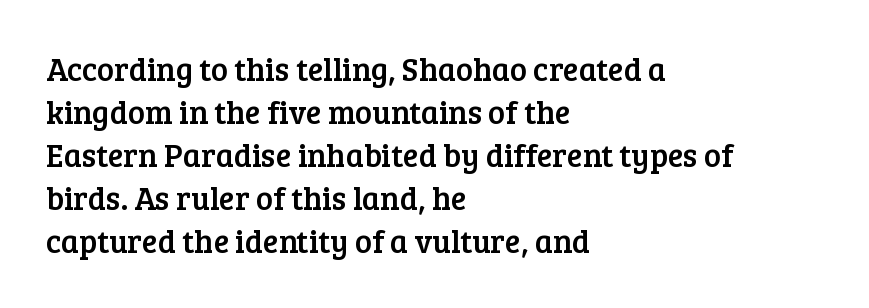
{"serif": "yes", "italic": "no", "width": "normal", "stroke_contrast": "low", "x_height": "medium", "monospaced": "no", "underline": "no", "align": "left", "line_spacing": "normal", "line_spacing_ratio": 1.34, "letter_spacing": "normal", "letter_spacing_em": 0.0, "glyph_px": 32}
